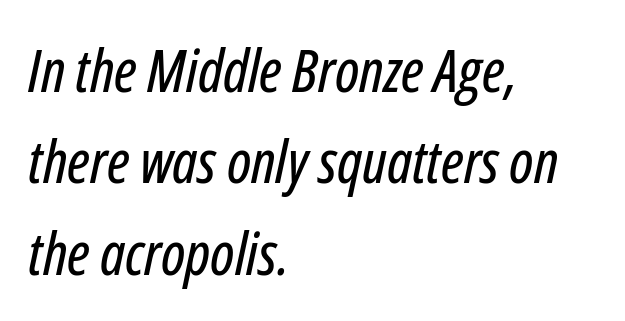
The image shows 59 px condensed type, italic (leaning right); set left-aligned, normal line spacing (1.55x), normal letter spacing, not underlined; low stroke contrast and a medium x-height.
